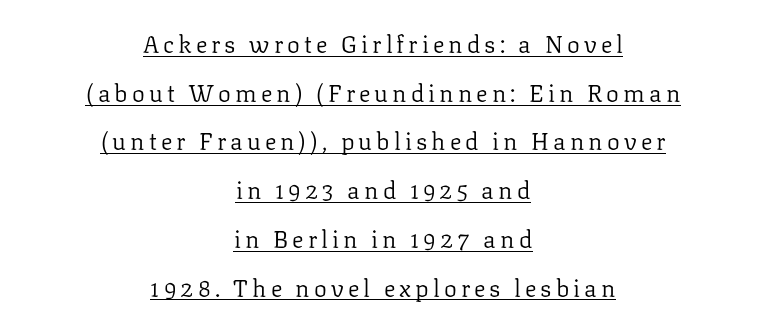
No letter is thick-stroked: the sample isn't bold. Both edges are ragged and mirror each other, which tells us the setting is centered. The words here are underlined. When letters stand straight like this, we call the style roman or upright. The block of text is sparse from top to bottom, with ample space between rows.
